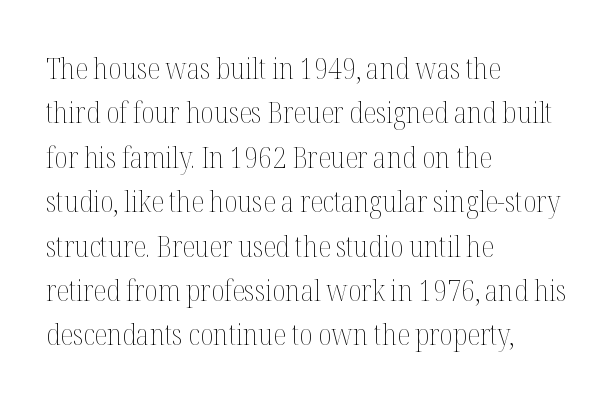
The image shows 30 px thin, condensed type, upright; set left-aligned, normal line spacing (1.48x), normal letter spacing, not underlined; medium stroke contrast and a medium x-height.
